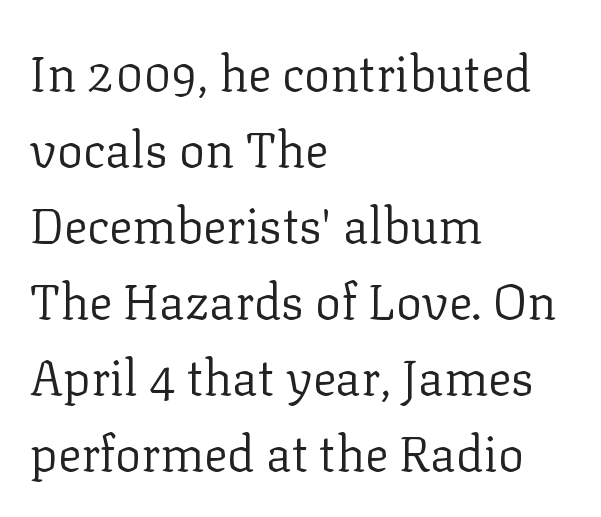
{"serif": "yes", "italic": "no", "bold": "no", "weight": "regular", "width": "normal", "stroke_contrast": "low", "x_height": "medium", "monospaced": "no", "underline": "no", "align": "left", "line_spacing": "normal", "line_spacing_ratio": 1.55, "letter_spacing": "normal", "letter_spacing_em": 0.0, "glyph_px": 49}
